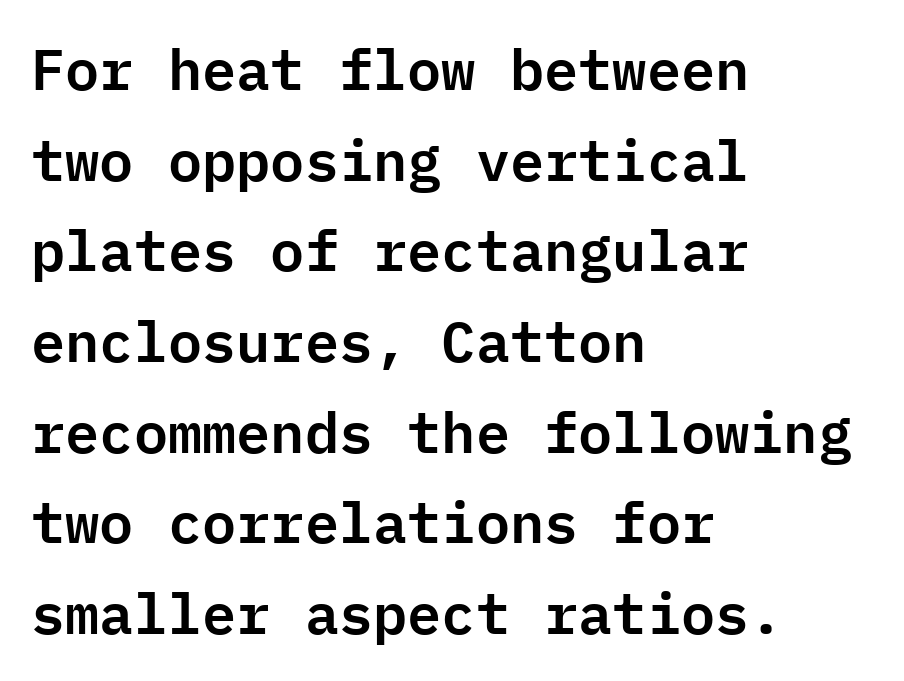
Each letter's strokes conclude bluntly, with no projecting serifs. You can tell it's not italic because the verticals are truly vertical. This sample has the even, mechanical cadence of fixed-width lettering. Decoration check: the copy has no underline.
